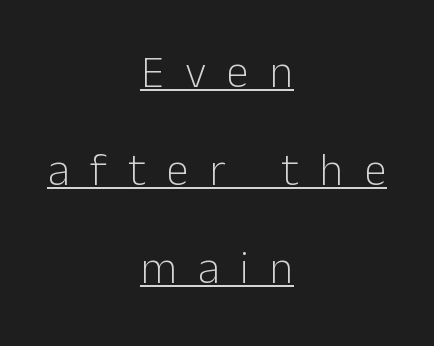
{"serif": "no", "italic": "no", "bold": "no", "weight": "light", "width": "normal", "stroke_contrast": "low", "x_height": "medium", "monospaced": "no", "underline": "yes", "align": "center", "line_spacing": "loose", "line_spacing_ratio": 2.18, "letter_spacing": "wide", "letter_spacing_em": 0.47, "glyph_px": 45}
